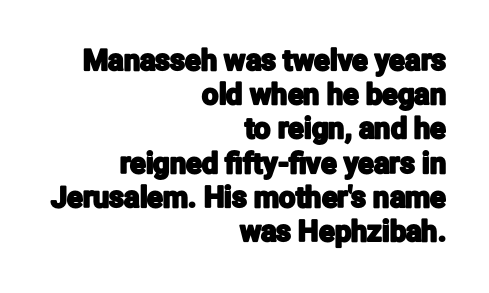
These lines keep a tight, regular rhythm from letter to letter. No italicization has been applied; the sample stays upright. Here the designer chose a conventional face with non-uniform glyph widths. Visually the block forms a straight wall on the right and a jagged coastline on the left. Letters rest on an invisible, unmarked baseline.
